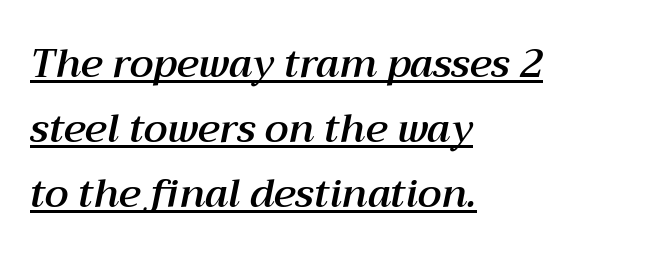
The image shows 39 px text type, italic (leaning right); set left-aligned, normal line spacing (1.67x), normal letter spacing, underlined; medium stroke contrast and a medium x-height.
